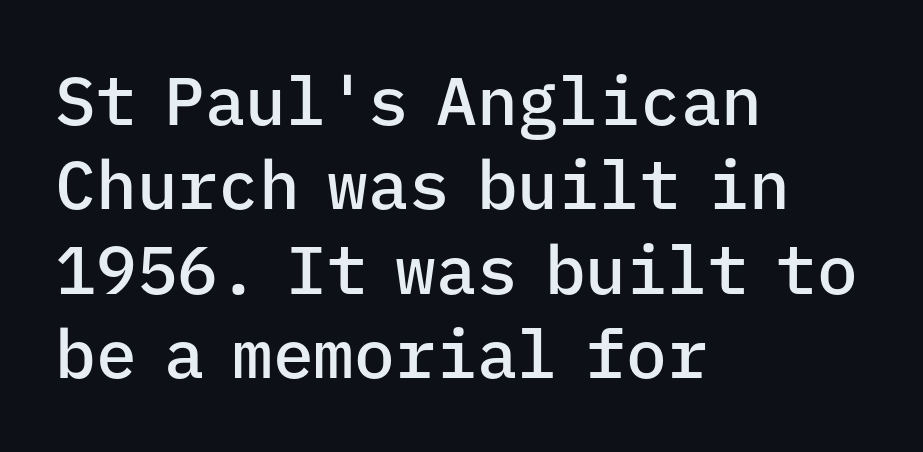
{"serif": "no", "italic": "no", "bold": "semi", "weight": "semibold", "width": "normal", "stroke_contrast": "low", "x_height": "medium", "monospaced": "yes", "underline": "no", "align": "left", "line_spacing_ratio": 1.24, "letter_spacing": "normal", "letter_spacing_em": 0.0, "glyph_px": 68}
